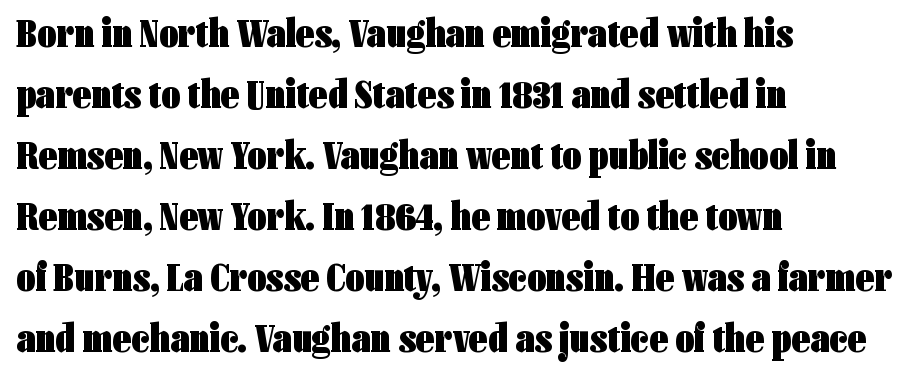
Q: Is the text bold? A: Yes.
Q: Is the text italic (slanted)? A: No, it is upright.
Q: Is the typeface a serif or a sans-serif typeface? A: Sans-serif.
Q: Is the text underlined? A: No.
Q: How is the paragraph aligned? A: Left-aligned.
Q: Is the spacing between letters normal or unusually wide? A: Normal.
Q: Is the spacing between lines tight, normal or loose? A: Normal.
Q: Width (condensed, normal, or wide)? A: Condensed.
Q: Stroke contrast? A: Low.
Q: x-height? A: Medium.
Q: Monospaced? A: No.
